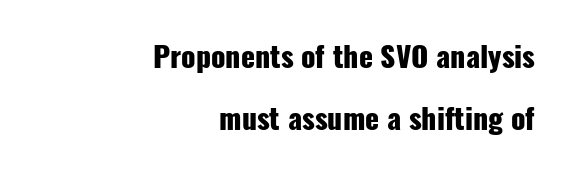
Casual observation: everything's shoved over to the right. No extra tracking has been applied to these lines. Type without underlining. You could not count columns in this text — the font is proportionally spaced. The line-height multiplier appears high, well above default. Unlike italic type, these characters show no tilt at all.
